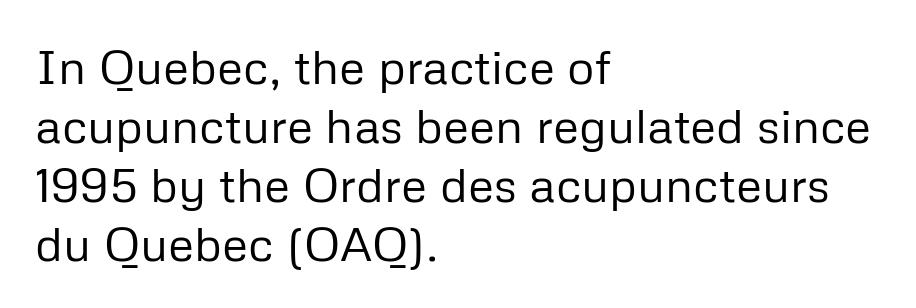
{"serif": "no", "italic": "no", "bold": "no", "weight": "regular", "width": "normal", "stroke_contrast": "low", "x_height": "medium", "monospaced": "no", "underline": "no", "align": "left", "line_spacing_ratio": 1.23, "letter_spacing": "normal", "letter_spacing_em": 0.0, "glyph_px": 48}
